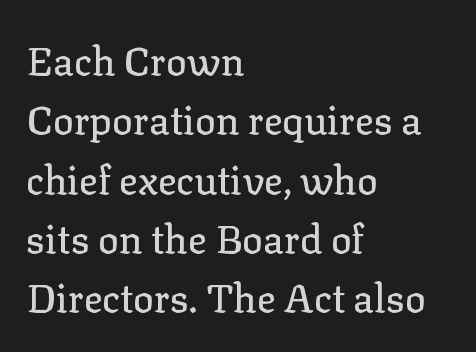
The image shows 39 px serif type, upright; set left-aligned, normal line spacing (1.52x), normal letter spacing, not underlined; low stroke contrast and a medium x-height.
